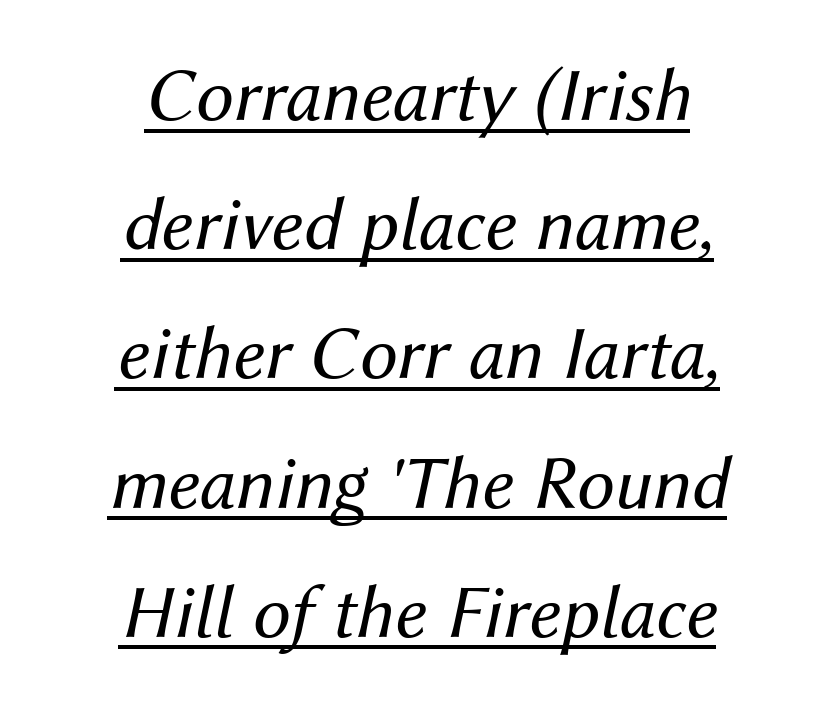
The image shows 76 px regular-weight type, italic (leaning right); set centered, normal line spacing (1.7x), normal letter spacing, underlined; medium stroke contrast and a medium x-height.
